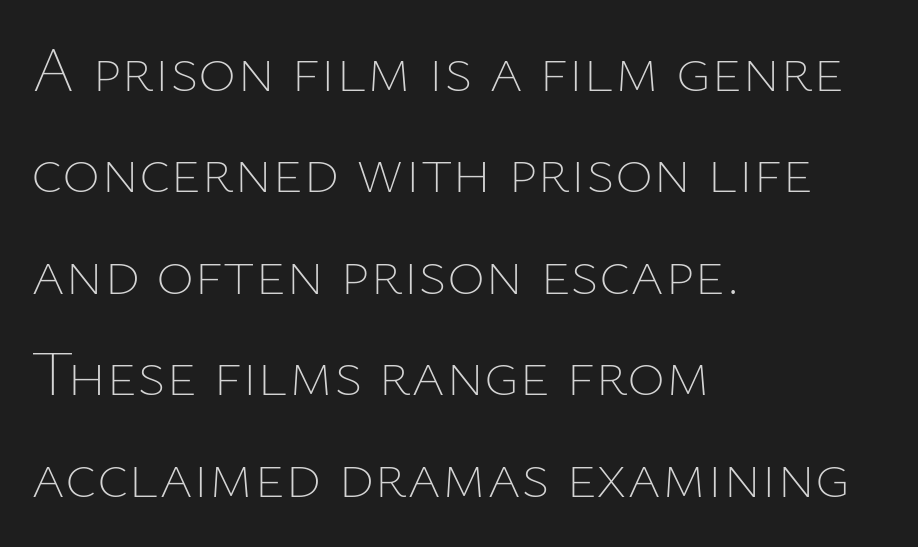
Q: Is the text bold? A: No.
Q: Is the text italic (slanted)? A: No, it is upright.
Q: Is the text underlined? A: No.
Q: How is the paragraph aligned? A: Left-aligned.
Q: Is the spacing between letters normal or unusually wide? A: Normal.
Q: Is the spacing between lines tight, normal or loose? A: Normal.
Q: Width (condensed, normal, or wide)? A: Normal.
Q: Stroke contrast? A: Low.
Q: x-height? A: Medium.
Q: Monospaced? A: No.
